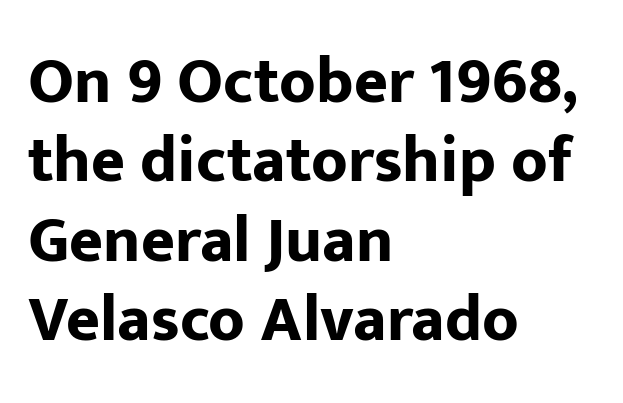
Spacing verdict: proportional, widths tailored to each character. This sample uses plain, unmodified letter spacing. Thick stems and heavy bowls — unmistakably bold. This sample is left-justified, so line endings fall wherever the words run out. Italic? Not at all — the glyphs are vertical. Check where the strokes stop: nothing finishes them off — pure sans.
